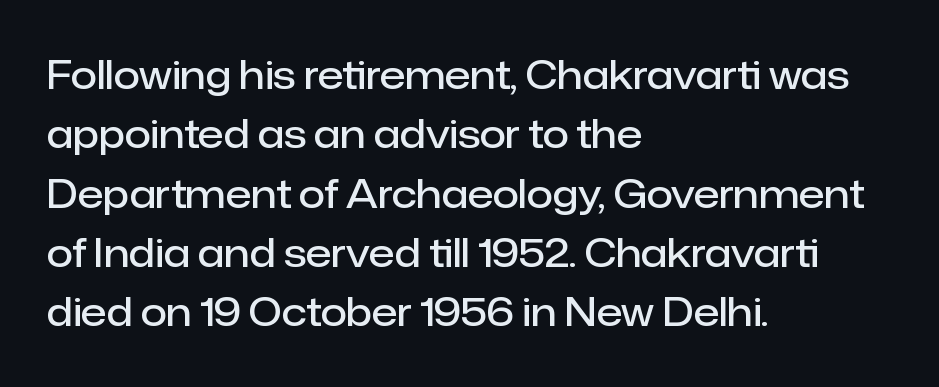
{"serif": "no", "italic": "no", "bold": "semi", "weight": "semibold", "width": "normal", "stroke_contrast": "low", "x_height": "medium", "monospaced": "no", "underline": "no", "align": "left", "line_spacing": "normal", "line_spacing_ratio": 1.56, "letter_spacing": "normal", "letter_spacing_em": 0.0, "glyph_px": 38}
